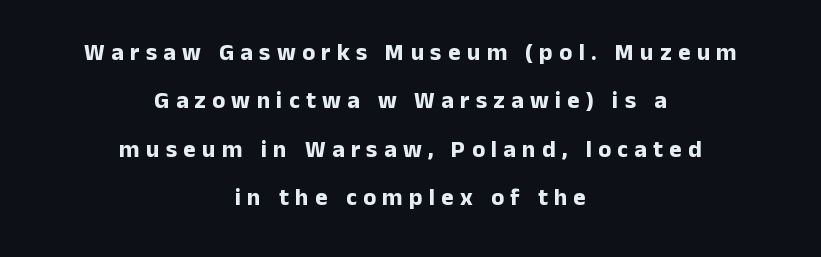
The image shows 24 px bold type, upright; set centered, loose line spacing (2.02x), unusually wide letter spacing (+0.26 em), not underlined.
